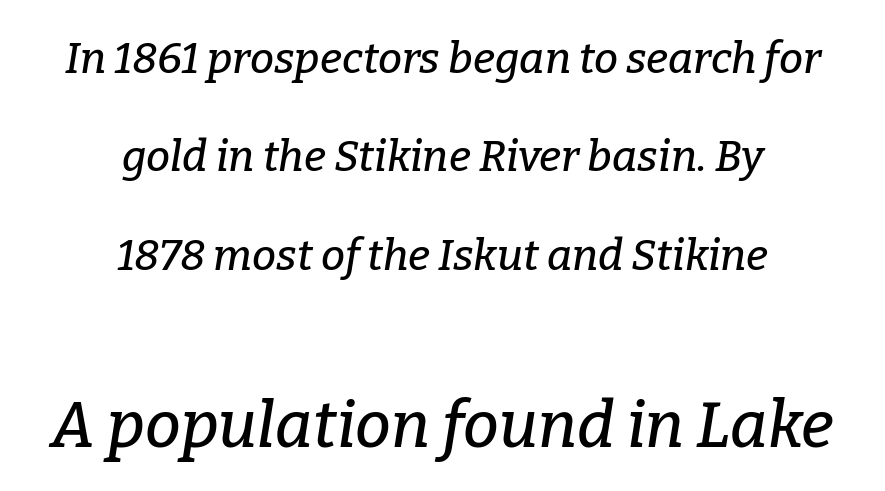
Q: Is the text italic (slanted)? A: Yes, it leans right by about 9 degrees.
Q: Is the typeface a serif or a sans-serif typeface? A: Serif.
Q: Is the text underlined? A: No.
Q: How is the paragraph aligned? A: Centered.
Q: Is the spacing between letters normal or unusually wide? A: Normal.
Q: Is the spacing between lines tight, normal or loose? A: Loose.
Q: Which block of text is set in a larger size, the first (top) or the second (bottom)? A: The second (bottom) one.
Q: Width (condensed, normal, or wide)? A: Normal.
Q: Stroke contrast? A: Low.
Q: x-height? A: Medium.
Q: Monospaced? A: No.
